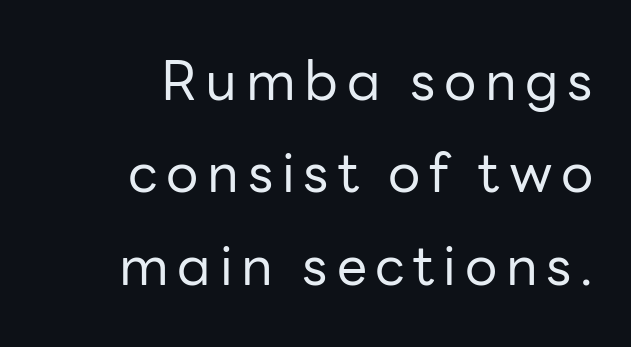
The image shows 54 px regular-weight sans-serif type, upright; set right-aligned, line spacing 1.71x, not underlined; low stroke contrast and a medium x-height.
